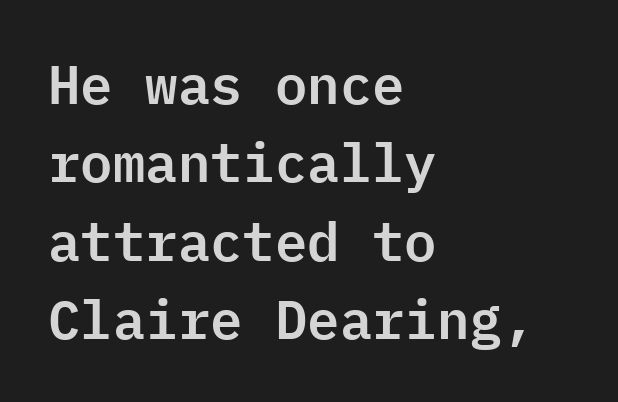
The image shows 54 px sans-serif type, upright, monospaced; set left-aligned, normal line spacing (1.45x), normal letter spacing, not underlined; low stroke contrast and a medium x-height.
